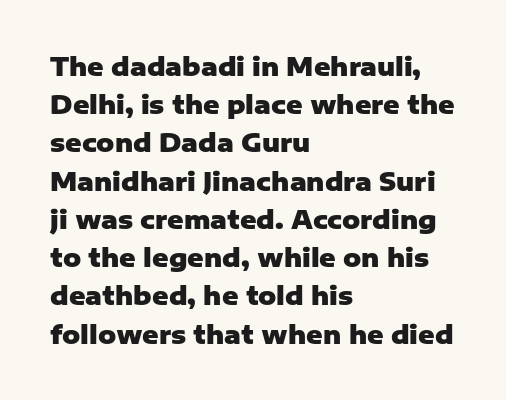
{"italic": "no", "bold": "yes", "underline": "no", "align": "left", "line_spacing": "normal", "line_spacing_ratio": 1.53, "letter_spacing": "normal", "letter_spacing_em": 0.0, "glyph_px": 25}
